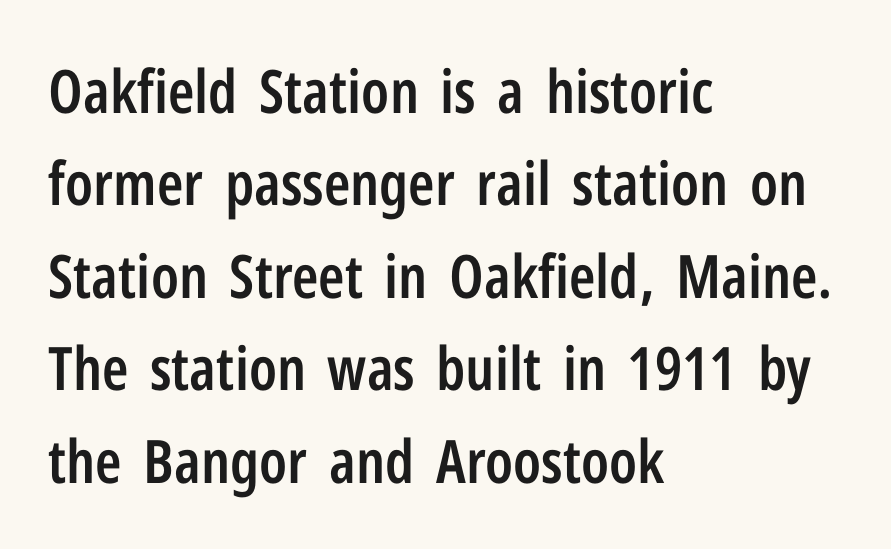
Q: Is the text bold? A: Semi-bold.
Q: Is the text italic (slanted)? A: No, it is upright.
Q: Is the typeface a serif or a sans-serif typeface? A: Sans-serif.
Q: Is the text underlined? A: No.
Q: How is the paragraph aligned? A: Left-aligned.
Q: Is the spacing between letters normal or unusually wide? A: Normal.
Q: Is the spacing between lines tight, normal or loose? A: Normal.
Q: Width (condensed, normal, or wide)? A: Condensed.
Q: Stroke contrast? A: Low.
Q: x-height? A: Medium.
Q: Monospaced? A: No.
